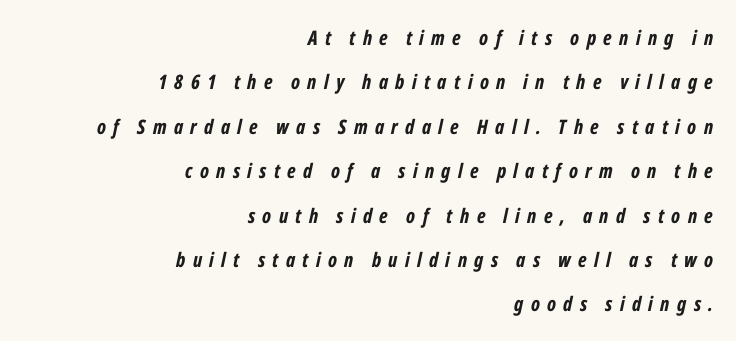
Q: Is the text bold? A: Yes.
Q: Is the text italic (slanted)? A: Yes, it leans right by about 12 degrees.
Q: Is the text underlined? A: No.
Q: How is the paragraph aligned? A: Right-aligned.
Q: Is the spacing between letters normal or unusually wide? A: Unusually wide.
Q: Is the spacing between lines tight, normal or loose? A: Loose.
